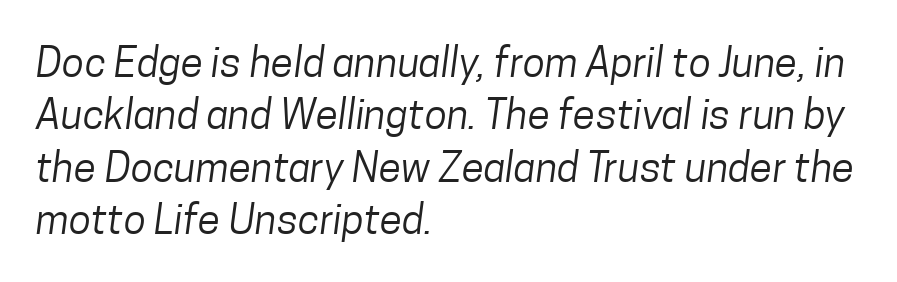
{"serif": "no", "bold": "no", "weight": "regular", "width": "condensed", "stroke_contrast": "low", "x_height": "medium", "monospaced": "no", "underline": "no", "align": "left", "line_spacing": "normal", "line_spacing_ratio": 1.28, "letter_spacing": "normal", "letter_spacing_em": 0.0, "glyph_px": 41}
